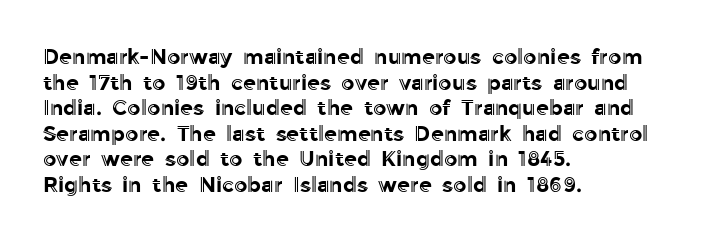
The image shows 21 px text type, upright; set left-aligned, line spacing 1.22x, normal letter spacing, not underlined.
